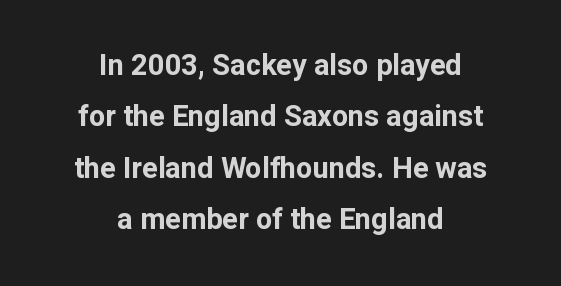
Q: Is the text bold? A: Yes.
Q: Is the text italic (slanted)? A: No, it is upright.
Q: Is the typeface a serif or a sans-serif typeface? A: Sans-serif.
Q: Is the text underlined? A: No.
Q: How is the paragraph aligned? A: Centered.
Q: Is the spacing between letters normal or unusually wide? A: Normal.
Q: Width (condensed, normal, or wide)? A: Normal.
Q: Stroke contrast? A: Low.
Q: x-height? A: Medium.
Q: Monospaced? A: No.
